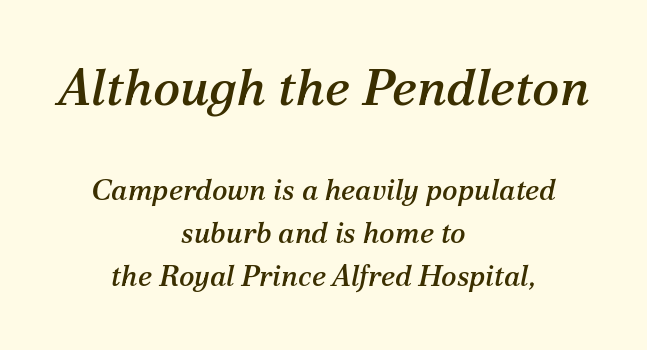
{"serif": "yes", "italic": "yes", "lean": "right", "slant_degrees": 12, "width": "normal", "stroke_contrast": "medium", "x_height": "medium", "monospaced": "no", "underline": "no", "align": "center", "line_spacing": "normal", "line_spacing_ratio": 1.49, "letter_spacing": "normal", "letter_spacing_em": 0.0, "larger_block": "first", "size_ratio": 1.76, "glyph_px": 51}
